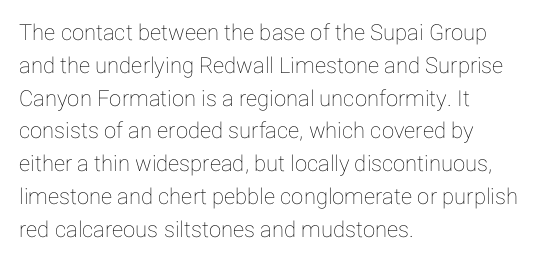
The specimen omits any rule beneath the text block's lines. Is the letter spacing exaggerated? No — it looks like the ordinary default. The typography opts for an upright posture over an oblique one. The rag falls on the right side of this text block. Baseline-to-baseline distance is the conventional proportion of letter height.
